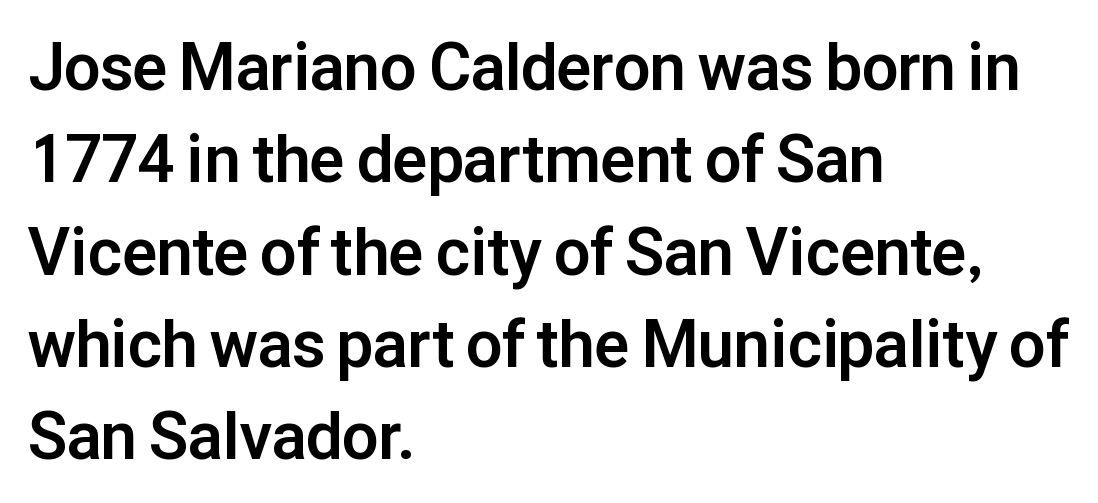
{"serif": "no", "italic": "no", "bold": "yes", "weight": "bold", "width": "normal", "stroke_contrast": "low", "x_height": "medium", "monospaced": "no", "underline": "no", "align": "left", "line_spacing": "normal", "line_spacing_ratio": 1.42, "letter_spacing": "normal", "letter_spacing_em": 0.0, "glyph_px": 65}
